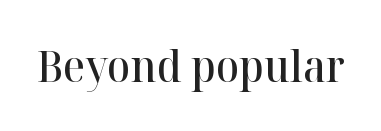
{"serif": "yes", "italic": "no", "bold": "semi", "weight": "semibold", "width": "normal", "stroke_contrast": "high", "x_height": "medium", "monospaced": "no", "underline": "no", "letter_spacing": "normal", "letter_spacing_em": 0.0, "glyph_px": 43}
